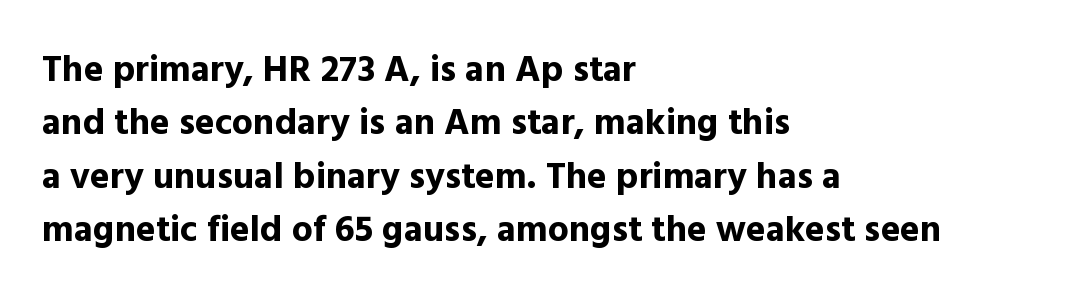
The image shows 37 px bold sans-serif type, upright; set left-aligned, normal line spacing (1.44x), normal letter spacing, not underlined; a medium x-height.
